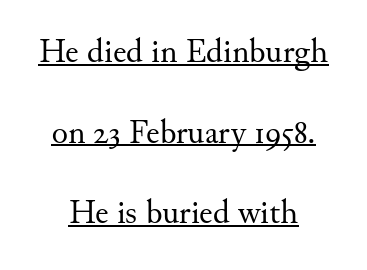
Each letter's strokes conclude with small projecting serifs. Notice the wide empty band between every row — that's loose leading. The face used here is rendered with its standard letterfit. On a weight scale, this lands at 450 or below.
